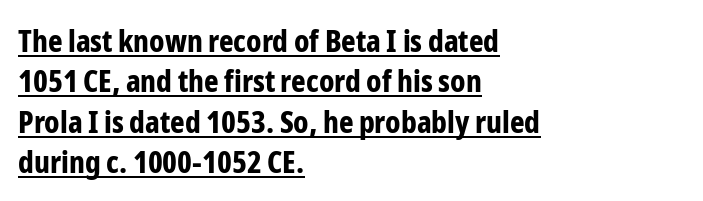
The rendered words wear a rule along their underside. Examine the stroke ends and you'll find no serifs. Caption: standard tracking, unaltered. Note the varied advance widths — an 'i' is clearly narrower than an 'm'. Each new line begins a customary step beneath the previous one. Nope, not italic — everything's standing straight.
